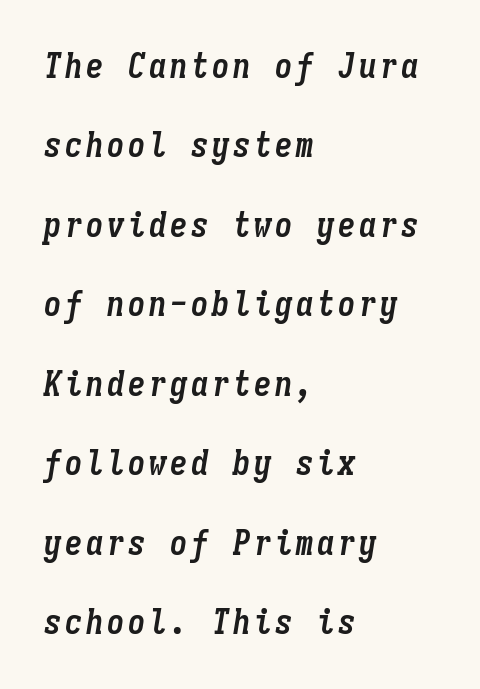
Q: Is the text bold? A: Yes.
Q: Is the text italic (slanted)? A: Yes, it leans right by about 9 degrees.
Q: Is the text underlined? A: No.
Q: How is the paragraph aligned? A: Left-aligned.
Q: Is the spacing between lines tight, normal or loose? A: Loose.
Q: Width (condensed, normal, or wide)? A: Condensed.
Q: Stroke contrast? A: Low.
Q: x-height? A: Medium.
Q: Monospaced? A: Yes.
